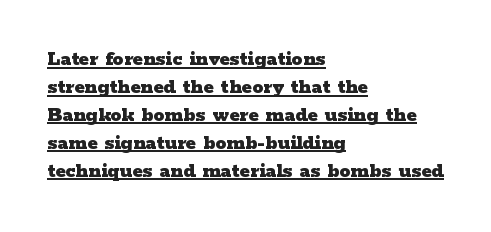
Posture: vertical. The specimen includes a rule beneath the text block's lines. Compared with typical body copy, the letter spacing here is the same. These lines sit exactly where default settings would place them. Heavy-handed strokes throughout: this text is bold.
